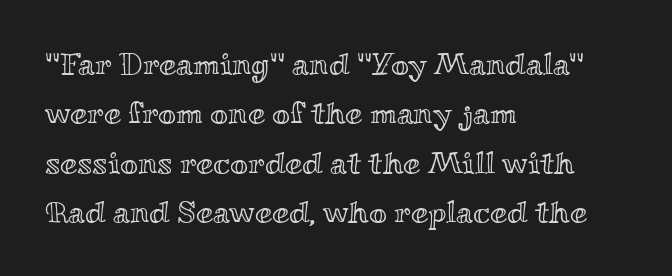
Rule under the text: the space is simply empty. The passage shown is typed in a proportional face where columns would drift. You can tell it's not italic because the verticals are truly vertical. Glyph-to-glyph distance matches everyday printed text.
